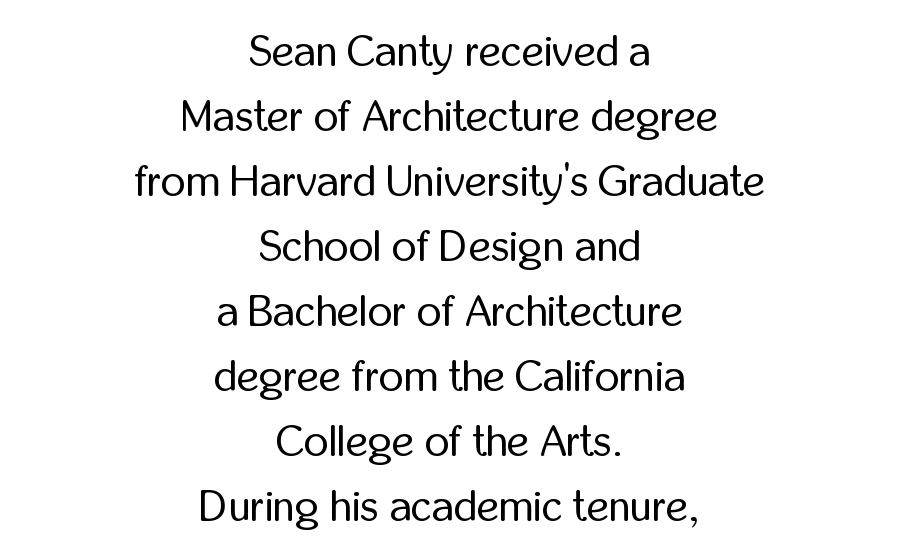
Typeset on center — no edge is straight. The letters sit at their default tracking, neither squeezed nor spread. Posture: straight, roman, zero tilt. Character widths vary here, with narrow letters taking less room than wide ones. Compared with a typical body face, this is equally light or lighter still.
